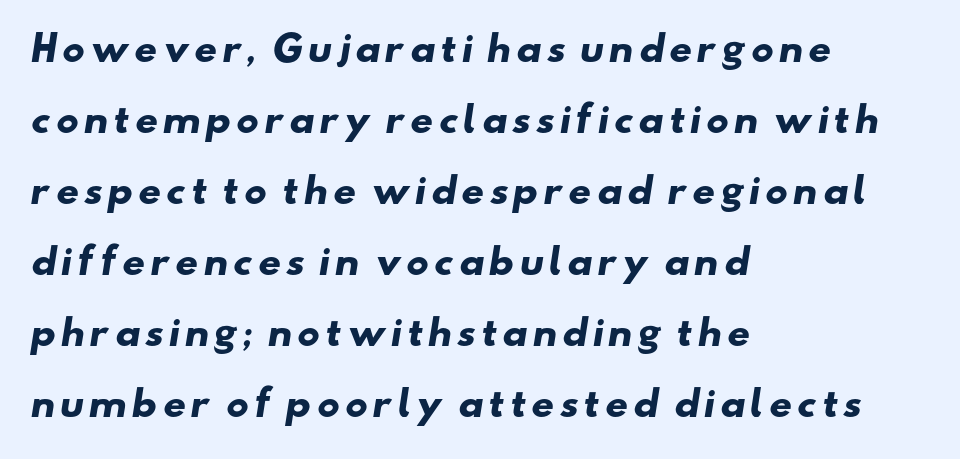
{"serif": "no", "bold": "yes", "weight": "heavy", "width": "wide", "stroke_contrast": "low", "x_height": "small", "monospaced": "no", "underline": "no", "align": "left", "line_spacing": "loose", "line_spacing_ratio": 1.97, "glyph_px": 36}
